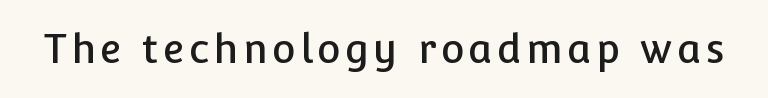
{"serif": "no", "italic": "no", "width": "normal", "stroke_contrast": "low", "x_height": "medium", "monospaced": "no", "underline": "no", "glyph_px": 40}
